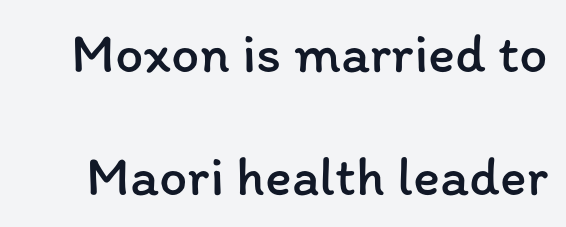
Q: Is the text bold? A: No.
Q: Is the text italic (slanted)? A: No, it is upright.
Q: Is the text underlined? A: No.
Q: Is the spacing between letters normal or unusually wide? A: Normal.
Q: Is the spacing between lines tight, normal or loose? A: Loose.
Q: Width (condensed, normal, or wide)? A: Normal.
Q: Stroke contrast? A: Low.
Q: x-height? A: Medium.
Q: Monospaced? A: No.
